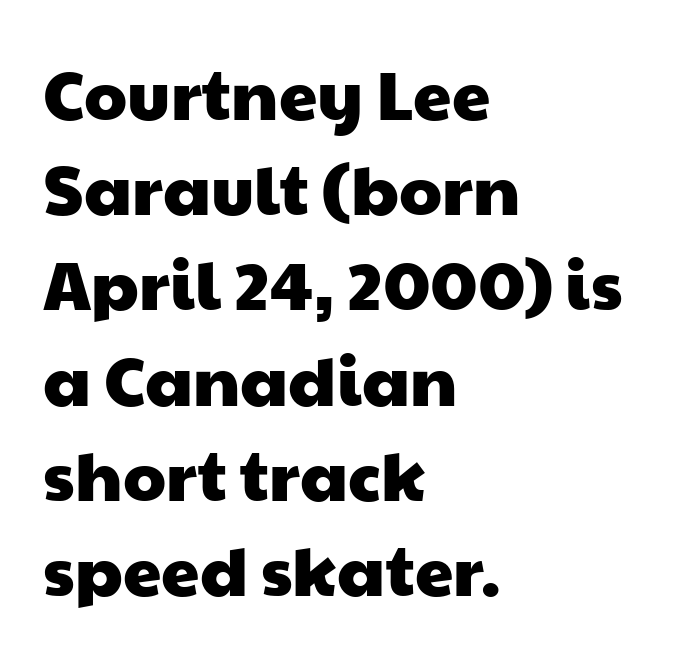
The image shows 69 px wide sans-serif type; set left-aligned, normal line spacing (1.38x), normal letter spacing, not underlined; low stroke contrast and a medium x-height.
